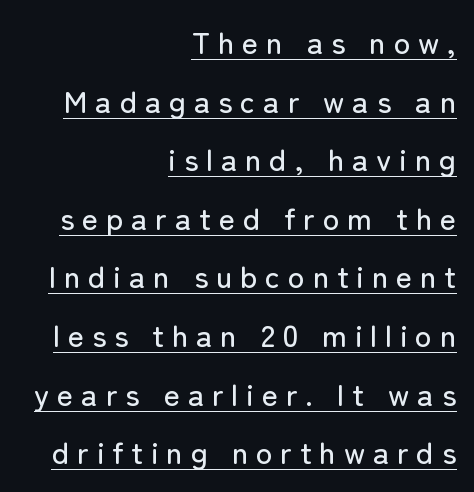
Q: Is the text italic (slanted)? A: No, it is upright.
Q: Is the typeface a serif or a sans-serif typeface? A: Sans-serif.
Q: Is the text underlined? A: Yes.
Q: How is the paragraph aligned? A: Right-aligned.
Q: Is the spacing between letters normal or unusually wide? A: Unusually wide.
Q: Width (condensed, normal, or wide)? A: Normal.
Q: Stroke contrast? A: Low.
Q: x-height? A: Medium.
Q: Monospaced? A: No.
